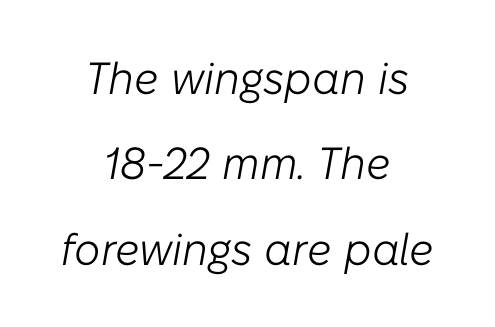
Is the stroke heavy? The answer is a plain regular-or-lighter. What's the leading like? Stretched, with rows far apart. The compositor balanced each line on the midline. Think of a printed novel: that variable character pitch is what you see here. The gap between lines stays unmarked.
